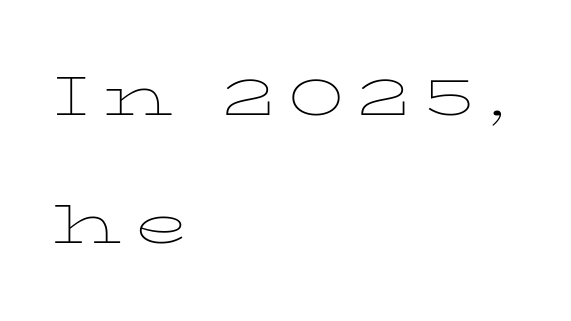
The weight tops out at a normal text grade. Rows of type keep a wide berth in the vertical direction. Character widths vary here, with narrow letters taking less room than wide ones. This rendering uses left alignment, leaving the right contour irregular.
